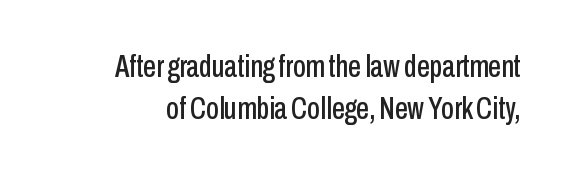
{"serif": "no", "italic": "no", "width": "condensed", "stroke_contrast": "low", "x_height": "medium", "monospaced": "no", "underline": "no", "line_spacing": "normal", "line_spacing_ratio": 1.31, "letter_spacing": "normal", "letter_spacing_em": 0.0, "glyph_px": 32}
